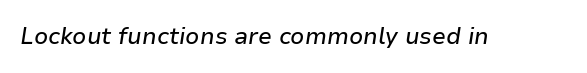
The image shows 23 px text type, italic (leaning right); set normal letter spacing, not underlined.
